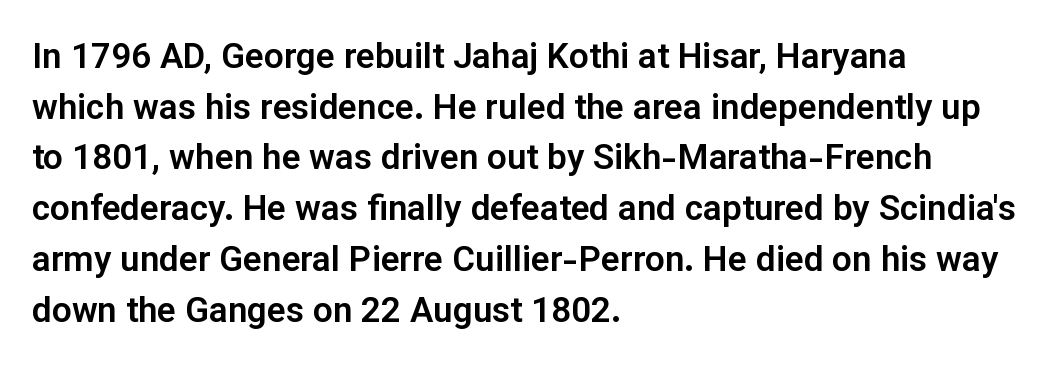
The image shows 35 px sans-serif type, upright; set left-aligned, normal line spacing (1.45x), normal letter spacing, not underlined; low stroke contrast and a medium x-height.
